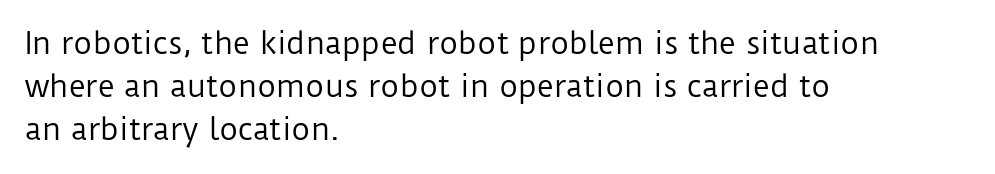
The image shows 29 px regular-weight sans-serif type, upright; set left-aligned, normal line spacing (1.49x), normal letter spacing, not underlined; low stroke contrast and a medium x-height.
